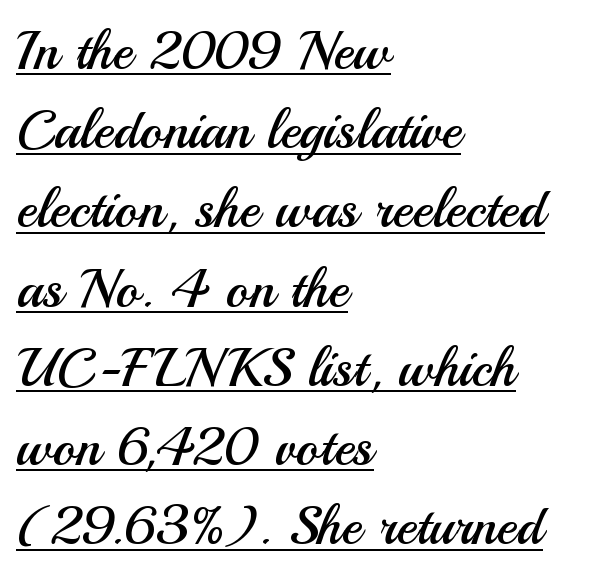
Evenly set lines give the paragraph a standard silhouette. Here the designer chose a conventional face with non-uniform glyph widths. Teacher's note: observe the even left margin — that is flush-left alignment. Typographically, this falls in the sans-serif category. Ink coverage per letter is moderate at most.
